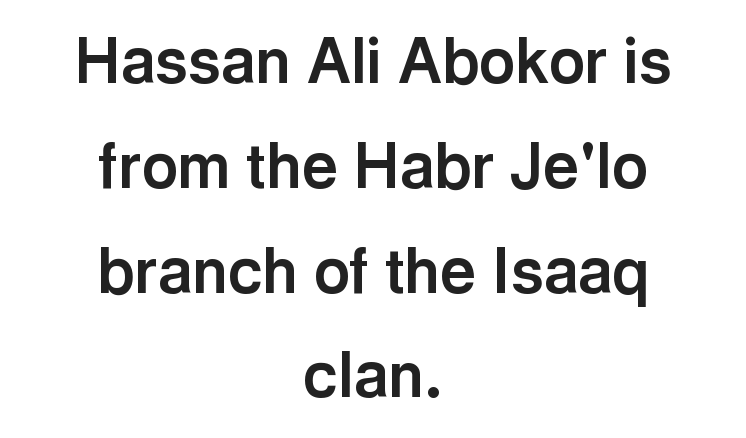
Notice how thick the strokes are: this is what a full bold looks like. These lines are rendered in a variable-pitch font. The rows are spaced the way most documents space them. The lettering stays uniformly vertical, giving the passage a roman look. Letters rest on an invisible, unmarked baseline. Glyph-to-glyph distance matches everyday printed text.
